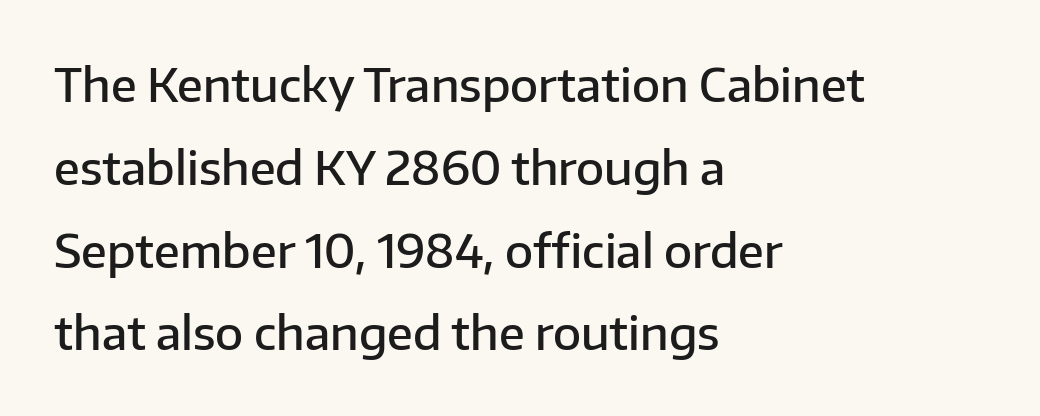
The specimen reads as upright at a glance. Each word holds together tightly as a unit, with standard inter-letter gaps. Think of a printed novel: that variable character pitch is what you see here. The rendering anchors every line to the left-hand side. In terms of weight, the rendering is demibold, just under bold. The designer went with a sans here, leaving each stem footless.
